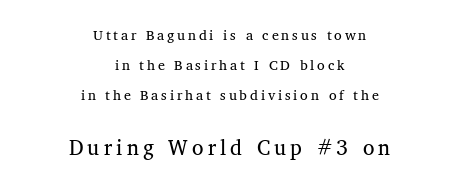
The passage shown is not underscored anywhere. A centered setting, common on invitations and titles, is used for this passage. Characters follow at a spacing far wider than the type designer built in. Rows of type keep a wide berth in the vertical direction. Is the lower block the larger one? Yes — the lower block carries the bigger type.
